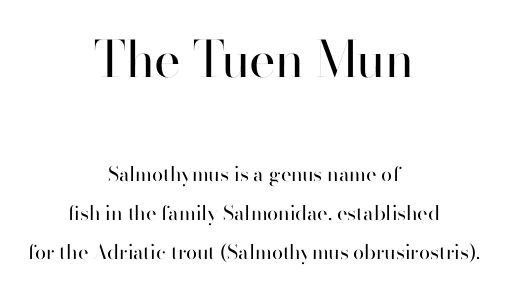
Q: Is the text bold? A: No.
Q: Is the text italic (slanted)? A: No, it is upright.
Q: Is the typeface a serif or a sans-serif typeface? A: Sans-serif.
Q: Is the text underlined? A: No.
Q: How is the paragraph aligned? A: Centered.
Q: Is the spacing between letters normal or unusually wide? A: Normal.
Q: Is the spacing between lines tight, normal or loose? A: Loose.
Q: Which block of text is set in a larger size, the first (top) or the second (bottom)? A: The first (top) one.
Q: Width (condensed, normal, or wide)? A: Normal.
Q: Stroke contrast? A: High.
Q: x-height? A: Small.
Q: Monospaced? A: No.
